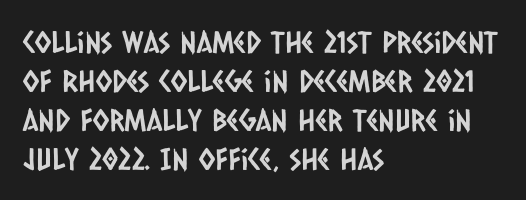
Q: Is the typeface a serif or a sans-serif typeface? A: Sans-serif.
Q: Is the text underlined? A: No.
Q: How is the paragraph aligned? A: Left-aligned.
Q: Is the spacing between letters normal or unusually wide? A: Normal.
Q: Is the spacing between lines tight, normal or loose? A: Normal.
Q: Width (condensed, normal, or wide)? A: Condensed.
Q: Stroke contrast? A: Low.
Q: x-height? A: Large.
Q: Monospaced? A: No.
